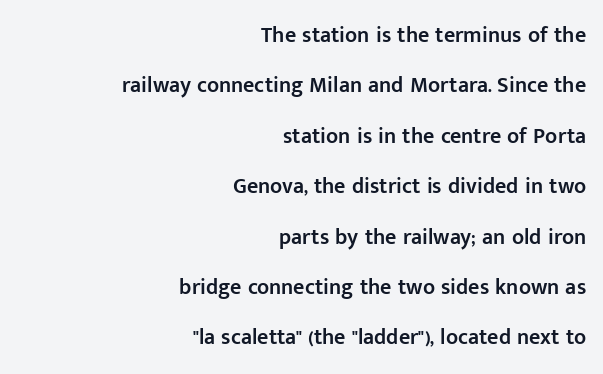
Reading down the block, your eye finds every line finishing at a fixed right position. Underline: absent. Quick note: interline space is abundant. Every character sits straight up, as roman type does.
